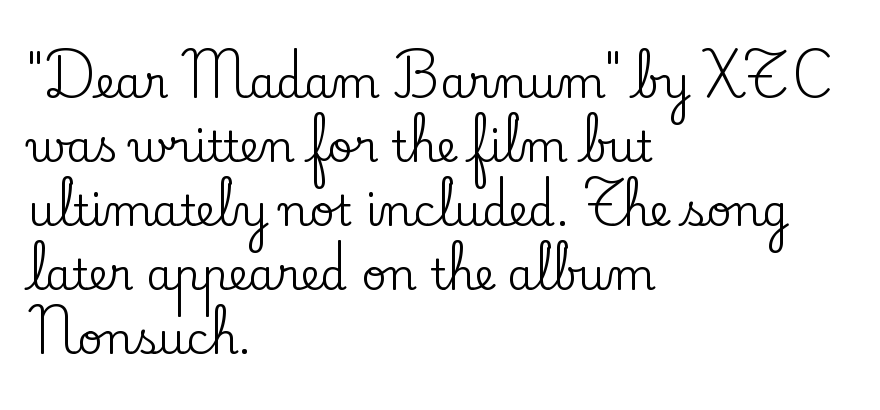
The image shows 43 px serif type, upright; set left-aligned, normal line spacing (1.49x), normal letter spacing, not underlined; low stroke contrast and a small x-height.
